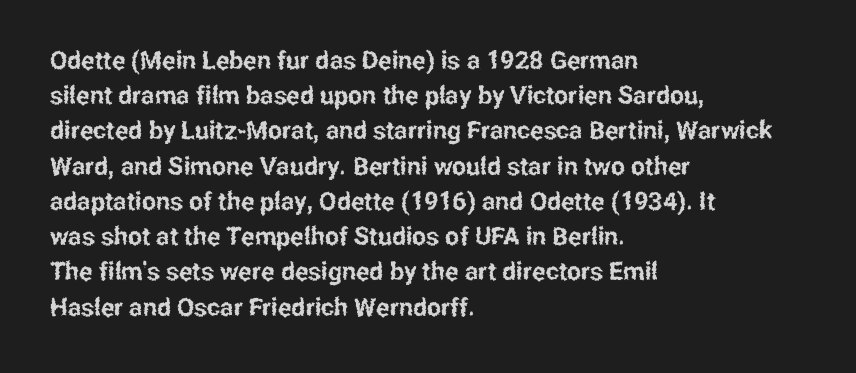
{"italic": "no", "underline": "no", "align": "left", "line_spacing": "normal", "line_spacing_ratio": 1.41, "letter_spacing": "normal", "letter_spacing_em": 0.0, "glyph_px": 25}
